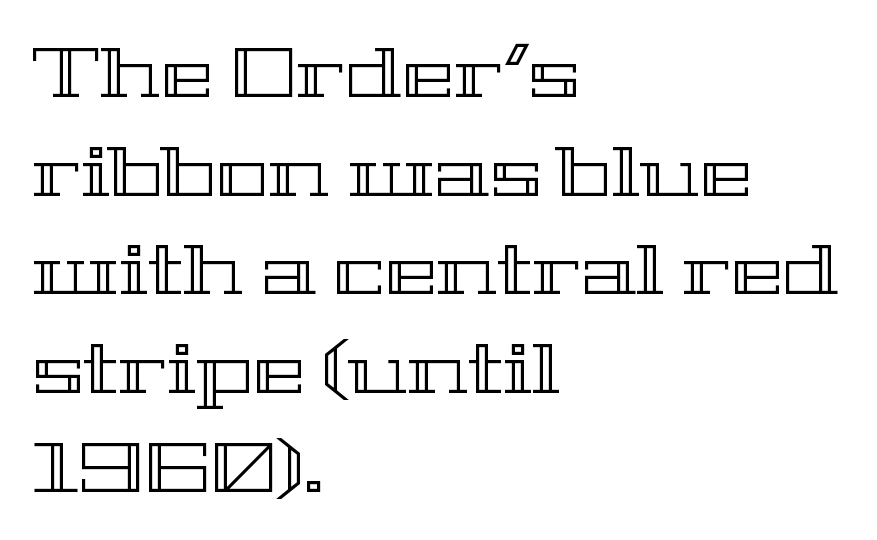
{"italic": "no", "width": "wide", "x_height": "medium", "monospaced": "no", "underline": "no", "align": "left", "line_spacing": "normal", "line_spacing_ratio": 1.41, "letter_spacing": "normal", "letter_spacing_em": 0.0, "glyph_px": 70}
